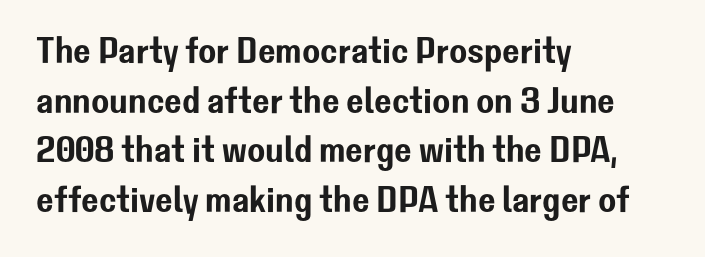
{"serif": "no", "italic": "no", "width": "normal", "stroke_contrast": "low", "x_height": "medium", "monospaced": "no", "underline": "no", "align": "left", "line_spacing": "normal", "line_spacing_ratio": 1.34, "letter_spacing": "normal", "letter_spacing_em": 0.0, "glyph_px": 37}
